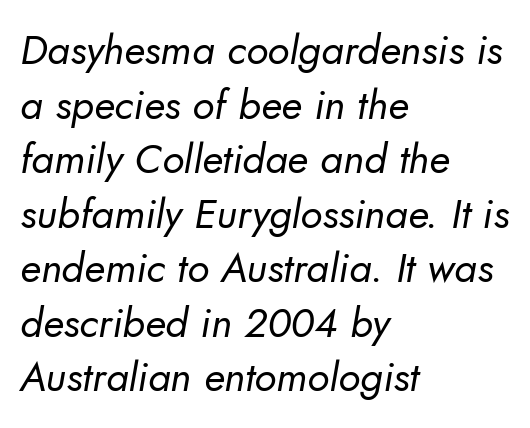
The image shows 41 px regular-weight sans-serif type; set left-aligned, normal line spacing (1.33x), normal letter spacing, not underlined; low stroke contrast and a small x-height.
